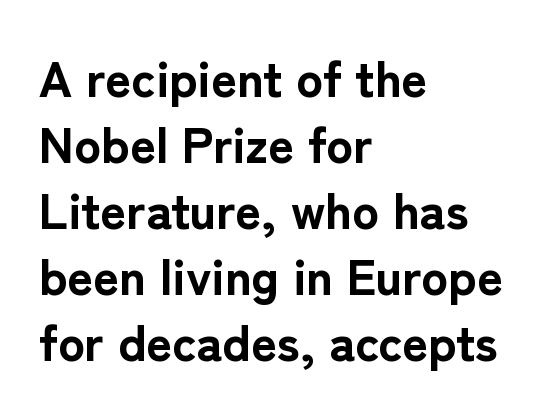
{"serif": "no", "italic": "no", "bold": "yes", "weight": "bold", "width": "normal", "stroke_contrast": "low", "x_height": "medium", "monospaced": "no", "underline": "no", "align": "left", "line_spacing": "normal", "line_spacing_ratio": 1.32, "letter_spacing": "normal", "letter_spacing_em": 0.0, "glyph_px": 50}
